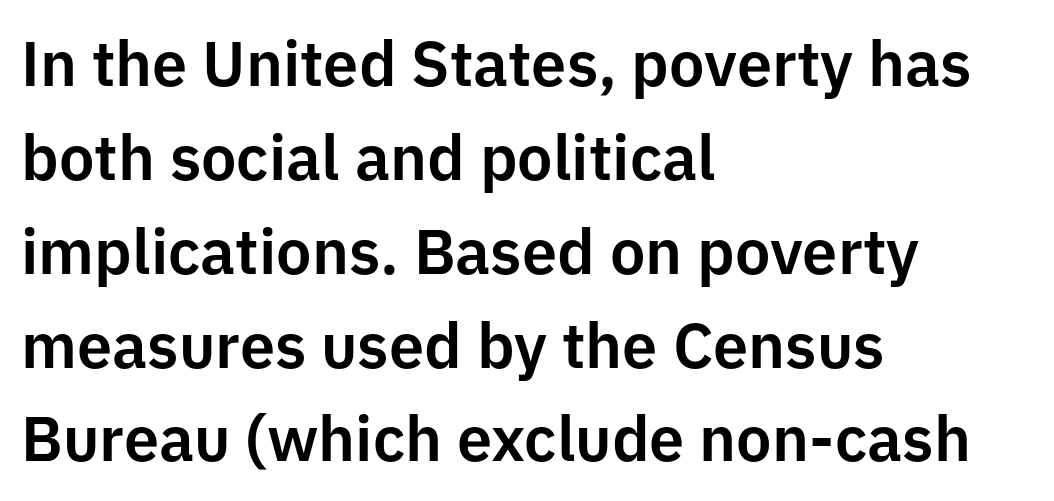
Q: Is the text italic (slanted)? A: No, it is upright.
Q: Is the typeface a serif or a sans-serif typeface? A: Sans-serif.
Q: Is the text underlined? A: No.
Q: How is the paragraph aligned? A: Left-aligned.
Q: Is the spacing between letters normal or unusually wide? A: Normal.
Q: Is the spacing between lines tight, normal or loose? A: Normal.
Q: Width (condensed, normal, or wide)? A: Normal.
Q: Stroke contrast? A: Low.
Q: x-height? A: Medium.
Q: Monospaced? A: No.
